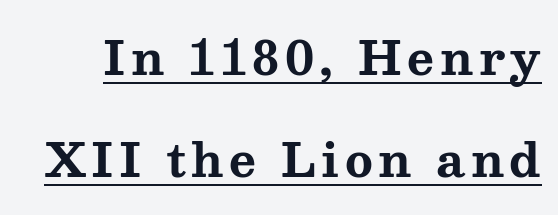
The image shows 46 px bold, wide serif type, upright; set loose line spacing (2.22x), underlined; medium stroke contrast and a medium x-height.
